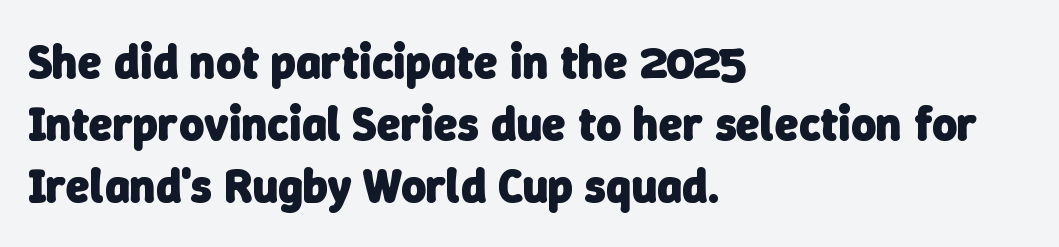
The image shows 48 px heavy sans-serif type; set left-aligned, normal line spacing (1.29x), normal letter spacing, not underlined; low stroke contrast and a medium x-height.
